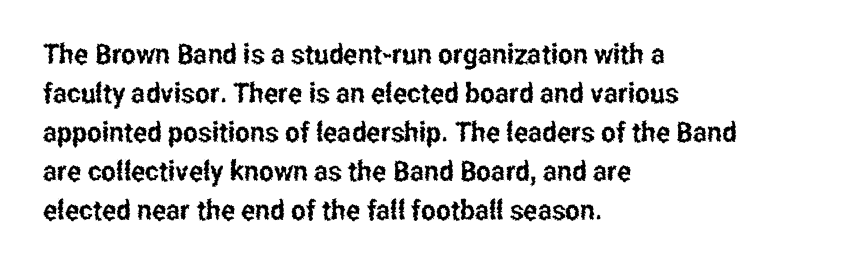
{"serif": "no", "italic": "no", "width": "condensed", "stroke_contrast": "low", "x_height": "medium", "monospaced": "no", "underline": "no", "align": "left", "line_spacing": "normal", "line_spacing_ratio": 1.39, "letter_spacing": "normal", "letter_spacing_em": 0.0, "glyph_px": 28}
